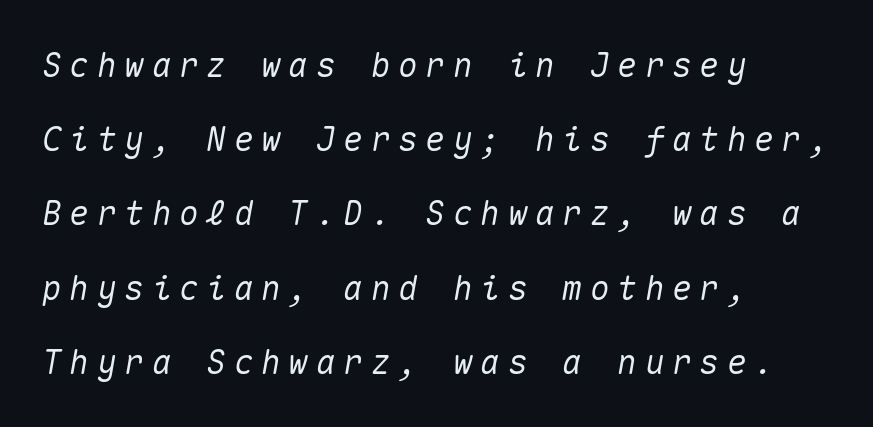
The face used here is monospaced, like something from a code editor. One glance says open: line gaps are wider than usual. Is the block centered? No — it sits flush against the left margin. A typesetter would mark this as italic. The passage shown has open, widely tracked lettering throughout.
